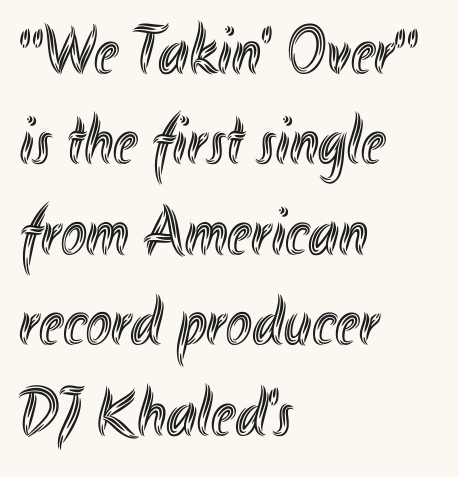
No word sits above an underline. Tracking here is standard; glyphs follow each other at the usual distance. Does the copy run flush right? No — it runs flush left. A typesetter would call this proportional, since set widths differ per character.
